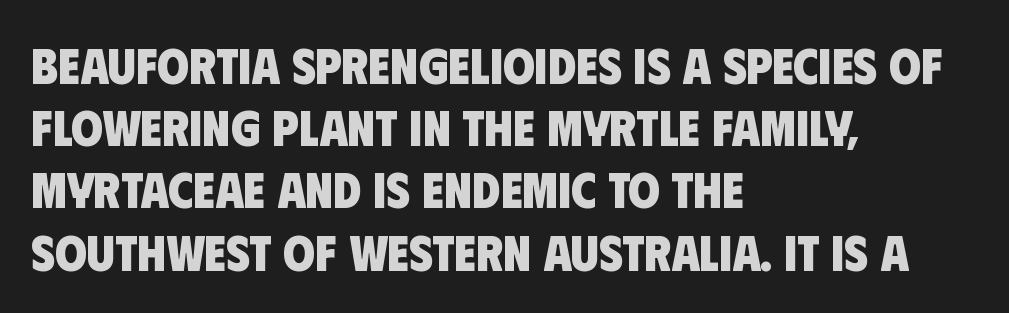
Unmarked baselines from the first word to the last. Does the copy run flush right? No — it runs flush left. The characters display no serif detailing; their extremities are plain. Strong, thick strokes mark this as bold type.
